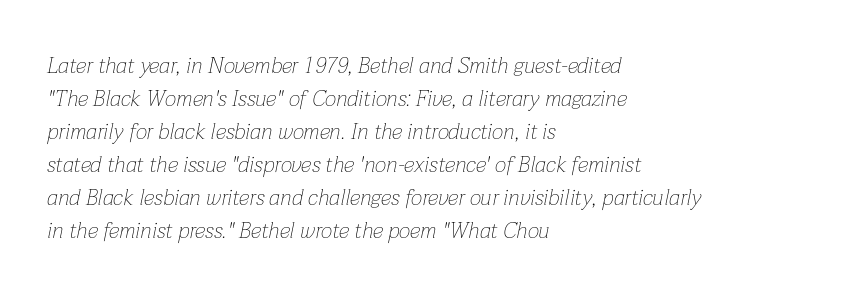
Q: Is the text bold? A: No.
Q: Is the text italic (slanted)? A: Yes, it leans right by about 12 degrees.
Q: Is the text underlined? A: No.
Q: How is the paragraph aligned? A: Left-aligned.
Q: Is the spacing between letters normal or unusually wide? A: Normal.
Q: Is the spacing between lines tight, normal or loose? A: Normal.
